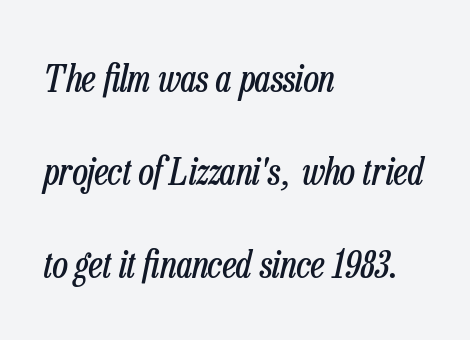
Proportional: the letters do not fall into vertical columns. Does the leading feel generous? Absolutely, it's lavish. Quick note: italic. The font sits on the lighter half of the weight spectrum, regular included. Quick note: underline off. Alignment: flush left.
